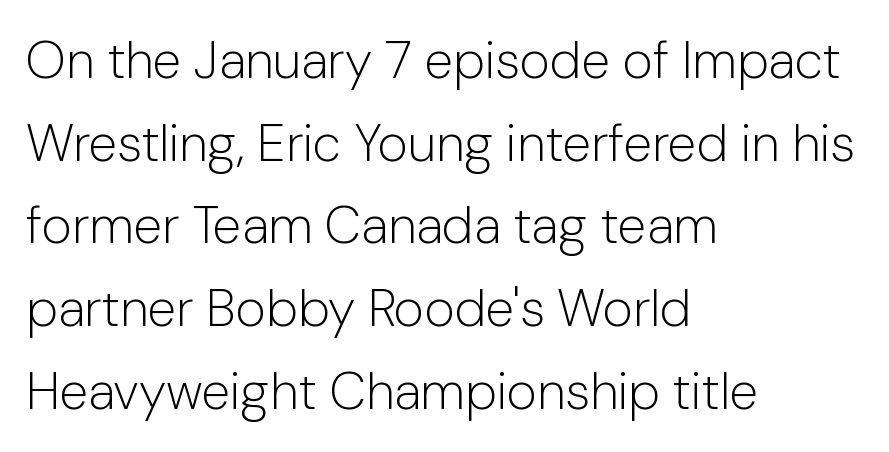
Leftover space on each line is placed entirely after the last word. This is roman type, the default non-slanted kind. The designer went with a sans here, leaving each stem footless. Whoever set this chose a conventional vertical rhythm.
